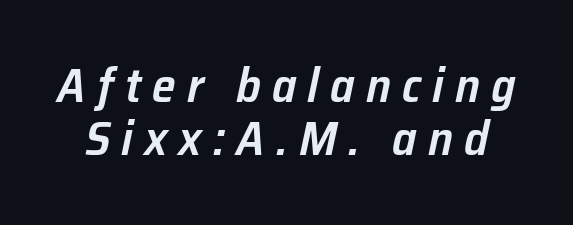
The image shows 48 px semibold type, italic (leaning right); set tight line spacing (1.11x), unusually wide letter spacing (+0.23 em), not underlined; low stroke contrast and a medium x-height.
